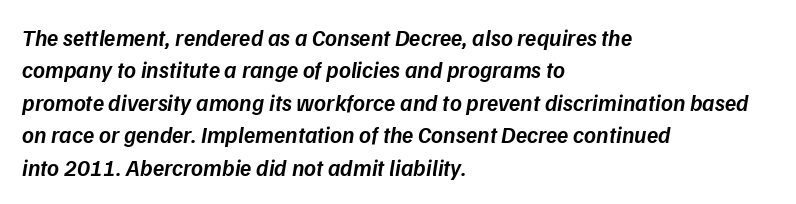
Q: Is the text bold? A: Semi-bold.
Q: Is the text italic (slanted)? A: Yes, it leans right by about 9 degrees.
Q: Is the text underlined? A: No.
Q: How is the paragraph aligned? A: Left-aligned.
Q: Is the spacing between letters normal or unusually wide? A: Normal.
Q: Is the spacing between lines tight, normal or loose? A: Normal.
